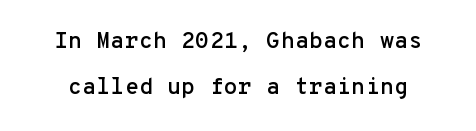
Horizontal bands of white between lines are thick stripes. Check under the words: just untouched page. The line texture is even and compact thanks to regular tracking. This is the regular roman posture of the typeface.
